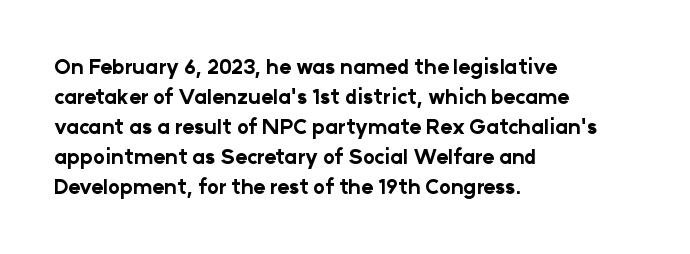
Alignment: flush left. Tall strokes in this sample are plumb rather than angled. Successive baselines arrive at the customary interval. The rendering uses a bold face; every stroke is thick and dark. The specimen omits any rule beneath the text block's lines. Short note: letters normally spaced.
